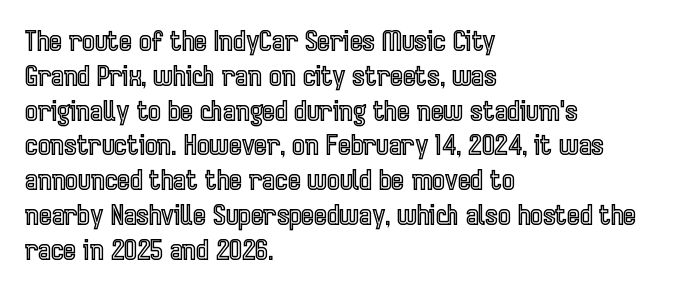
The image shows 27 px text type, upright; set left-aligned, normal line spacing (1.29x), normal letter spacing, not underlined.
